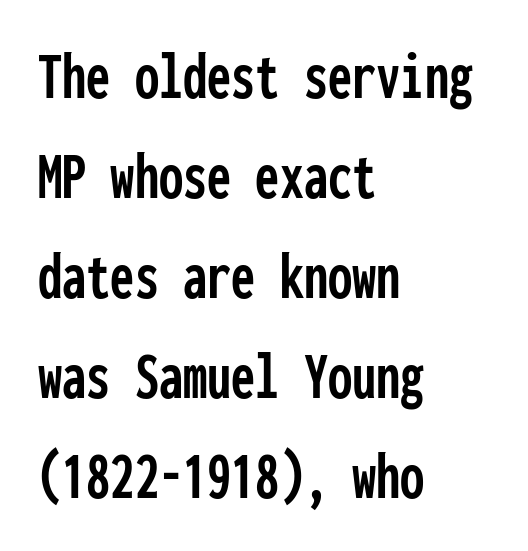
Q: Is the text italic (slanted)? A: No, it is upright.
Q: Is the typeface a serif or a sans-serif typeface? A: Sans-serif.
Q: Is the text underlined? A: No.
Q: How is the paragraph aligned? A: Left-aligned.
Q: Is the spacing between letters normal or unusually wide? A: Normal.
Q: Is the spacing between lines tight, normal or loose? A: Normal.
Q: Width (condensed, normal, or wide)? A: Condensed.
Q: Stroke contrast? A: Low.
Q: x-height? A: Medium.
Q: Monospaced? A: Yes.
